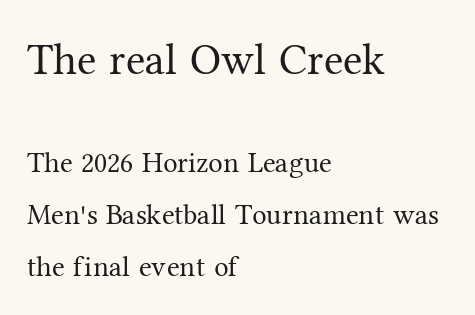
{"serif": "yes", "italic": "no", "bold": "no", "weight": "regular", "width": "normal", "stroke_contrast": "medium", "x_height": "medium", "monospaced": "no", "underline": "no", "align": "left", "line_spacing_ratio": 1.79, "letter_spacing": "normal", "letter_spacing_em": 0.0, "larger_block": "first", "size_ratio": 1.52, "glyph_px": 44}
